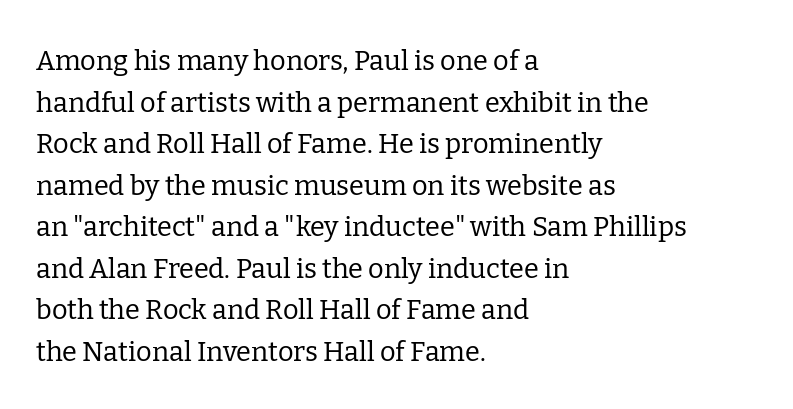
This sample uses an upright cut, with every glyph sitting square on the baseline. Lines of text with bare space underneath. The setting favours the left margin, as ordinary paragraphs usually do. Leading: standard. The typesetting does not lean heavy: it is not bold. You could call the tracking neutral — neither tight nor loose.
